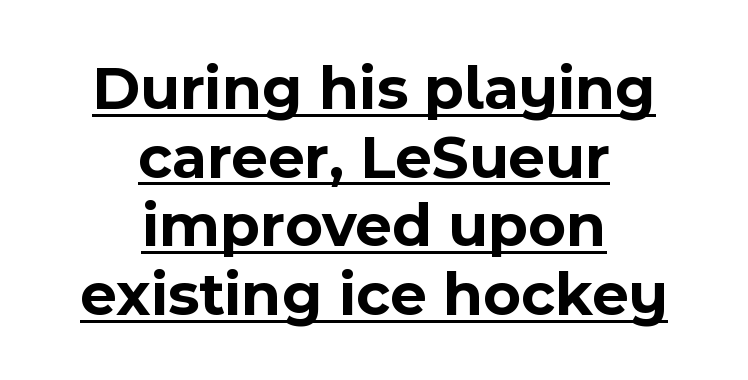
{"serif": "no", "italic": "no", "bold": "yes", "weight": "bold", "width": "normal", "x_height": "medium", "monospaced": "no", "underline": "yes", "align": "center", "line_spacing": "tight", "line_spacing_ratio": 1.09, "letter_spacing": "normal", "letter_spacing_em": 0.0, "glyph_px": 63}
